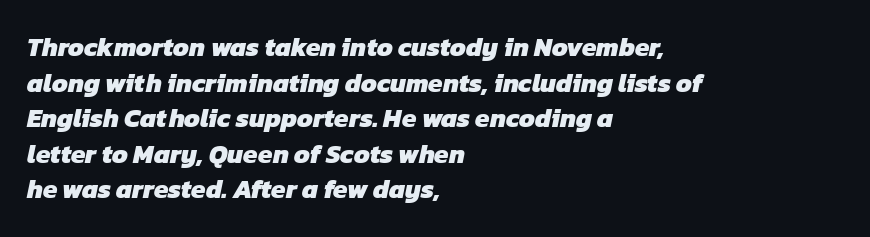
Q: Is the text bold? A: Yes.
Q: Is the text underlined? A: No.
Q: How is the paragraph aligned? A: Left-aligned.
Q: Is the spacing between letters normal or unusually wide? A: Normal.
Q: Is the spacing between lines tight, normal or loose? A: Normal.
